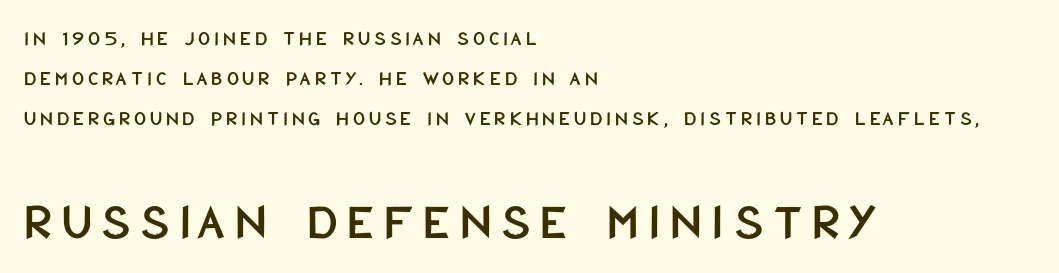
The image shows 52 px condensed sans-serif type, upright; set left-aligned, loose line spacing (1.91x), not underlined; the second (bottom) block is 2.48x larger; low stroke contrast and a large x-height.
